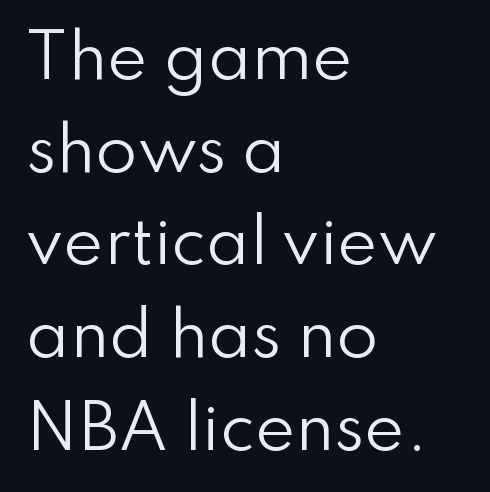
Q: Is the text bold? A: No.
Q: Is the text italic (slanted)? A: No, it is upright.
Q: Is the typeface a serif or a sans-serif typeface? A: Sans-serif.
Q: Is the text underlined? A: No.
Q: How is the paragraph aligned? A: Left-aligned.
Q: Is the spacing between letters normal or unusually wide? A: Normal.
Q: Is the spacing between lines tight, normal or loose? A: Normal.
Q: Width (condensed, normal, or wide)? A: Normal.
Q: Stroke contrast? A: Low.
Q: x-height? A: Small.
Q: Monospaced? A: No.
